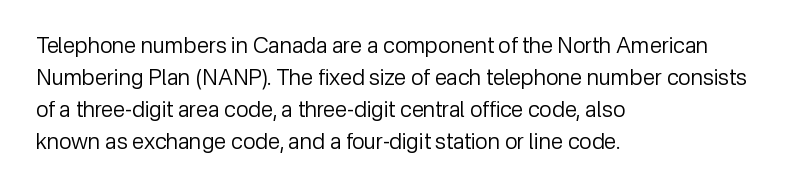
This sample uses an upright cut, with every glyph sitting square on the baseline. Check the space under the baseline: it is left empty. These lines are set flush left with a ragged right edge. Weight: not bold — regular or lighter.
